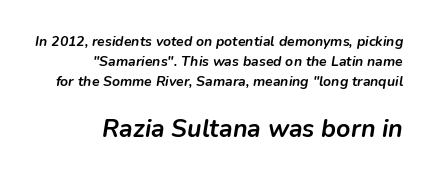
Q: Is the text bold? A: Yes.
Q: Is the text italic (slanted)? A: Yes, it leans right by about 9 degrees.
Q: Is the text underlined? A: No.
Q: How is the paragraph aligned? A: Right-aligned.
Q: Is the spacing between letters normal or unusually wide? A: Normal.
Q: Is the spacing between lines tight, normal or loose? A: Normal.
Q: Which block of text is set in a larger size, the first (top) or the second (bottom)? A: The second (bottom) one.
